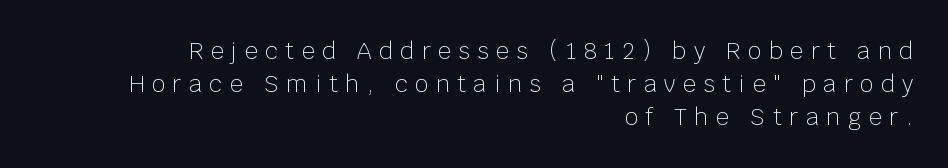
The image shows 23 px text type, upright; set right-aligned, normal line spacing (1.44x), unusually wide letter spacing (+0.33 em), not underlined.
